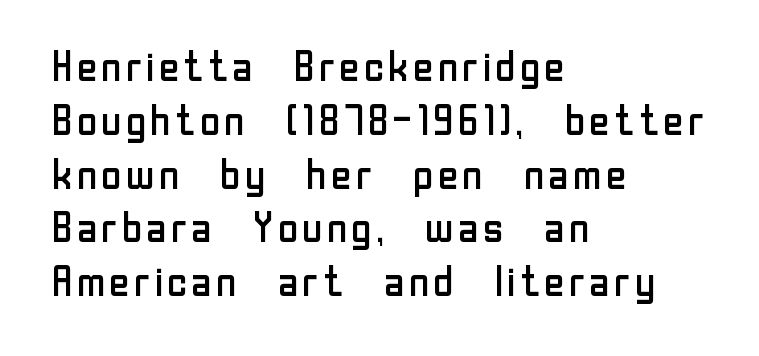
Evenly set lines give the paragraph a standard silhouette. The space directly below the letters is spotless. This sample uses an upright cut, with every glyph sitting square on the baseline. The typeface chosen for these lines omits serifs.
